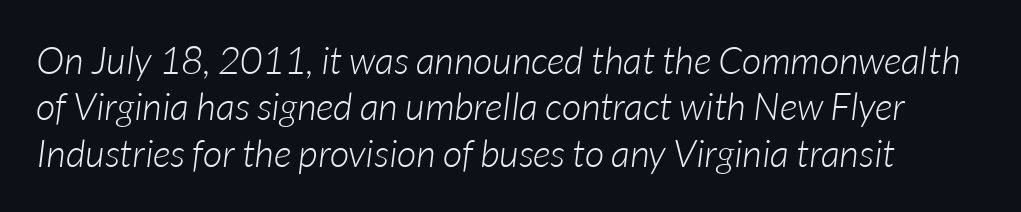
{"italic": "yes", "lean": "right", "slant_degrees": 7, "bold": "no", "weight": "light", "width": "normal", "stroke_contrast": "low", "x_height": "medium", "monospaced": "no", "underline": "no", "line_spacing_ratio": 1.22, "letter_spacing": "normal", "letter_spacing_em": 0.0, "glyph_px": 38}
